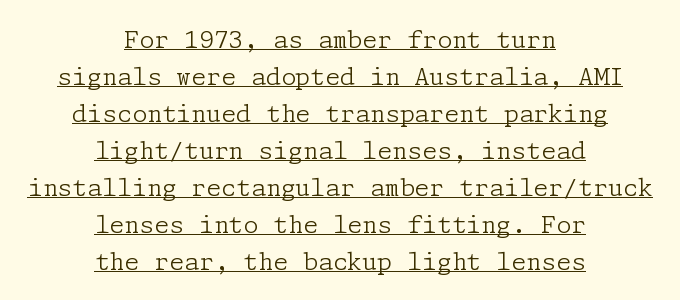
The image shows 24 px text type, upright; set centered, normal line spacing (1.54x), normal letter spacing, underlined.
